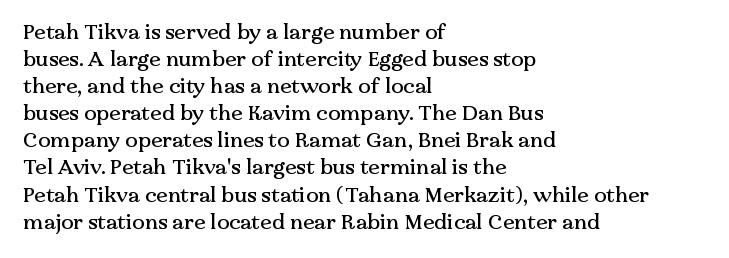
The image shows 21 px text type, upright; set left-aligned, normal line spacing (1.29x), normal letter spacing, not underlined.
